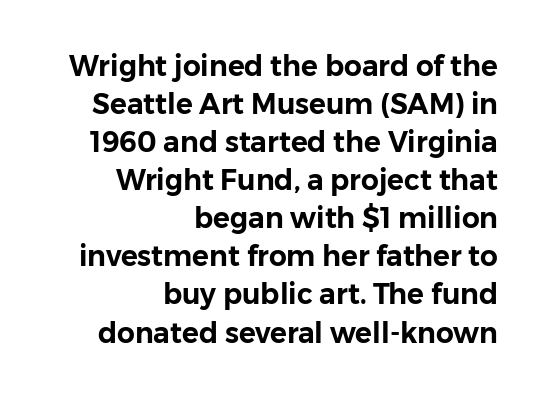
Q: Is the text italic (slanted)? A: No, it is upright.
Q: Is the typeface a serif or a sans-serif typeface? A: Sans-serif.
Q: Is the text underlined? A: No.
Q: How is the paragraph aligned? A: Right-aligned.
Q: Is the spacing between letters normal or unusually wide? A: Normal.
Q: Is the spacing between lines tight, normal or loose? A: Normal.
Q: Width (condensed, normal, or wide)? A: Normal.
Q: Stroke contrast? A: Low.
Q: x-height? A: Medium.
Q: Monospaced? A: No.
